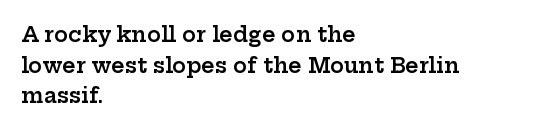
{"italic": "no", "bold": "semi", "underline": "no", "align": "left", "line_spacing": "normal", "line_spacing_ratio": 1.46, "letter_spacing": "normal", "letter_spacing_em": 0.0, "glyph_px": 21}
